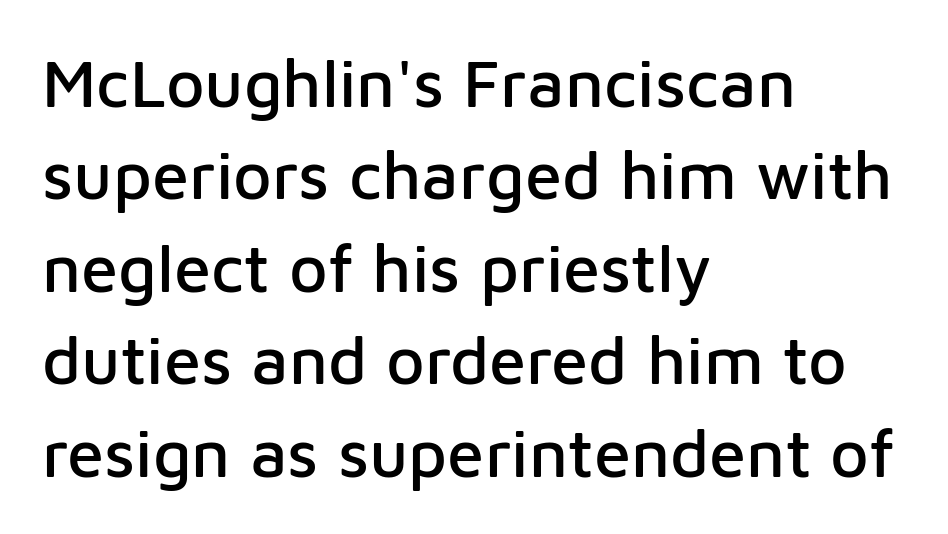
{"serif": "no", "italic": "no", "width": "normal", "stroke_contrast": "low", "x_height": "medium", "monospaced": "no", "underline": "no", "align": "left", "line_spacing": "normal", "line_spacing_ratio": 1.38, "letter_spacing": "normal", "letter_spacing_em": 0.0, "glyph_px": 67}
